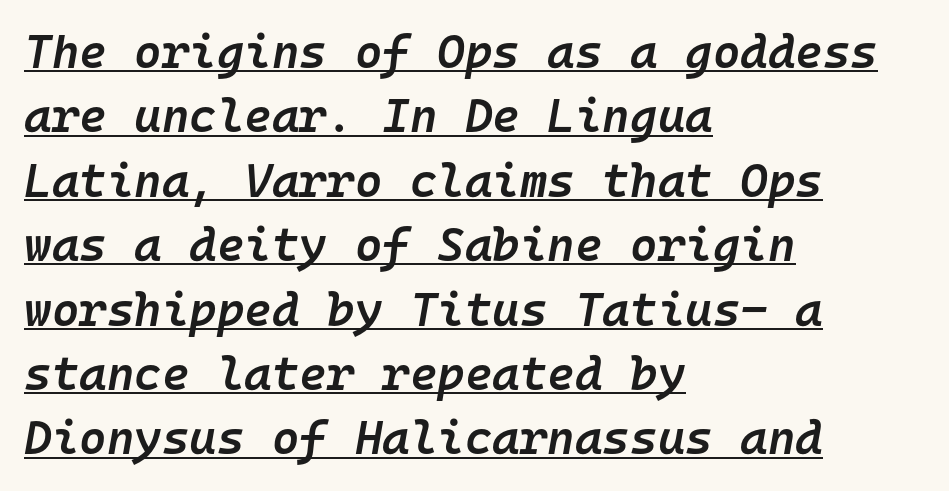
Q: Is the text bold? A: Semi-bold.
Q: Is the text italic (slanted)? A: Yes, it leans right by about 10 degrees.
Q: Is the text underlined? A: Yes.
Q: How is the paragraph aligned? A: Left-aligned.
Q: Is the spacing between letters normal or unusually wide? A: Normal.
Q: Is the spacing between lines tight, normal or loose? A: Normal.
Q: Width (condensed, normal, or wide)? A: Normal.
Q: Stroke contrast? A: Low.
Q: x-height? A: Medium.
Q: Monospaced? A: Yes.
